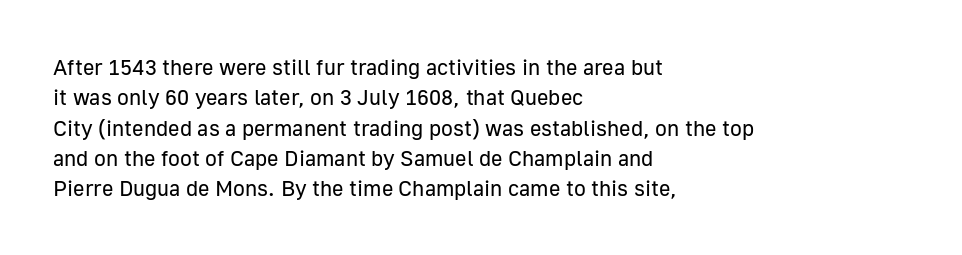
{"italic": "no", "bold": "no", "underline": "no", "align": "left", "line_spacing": "normal", "line_spacing_ratio": 1.38, "letter_spacing": "normal", "letter_spacing_em": 0.0, "glyph_px": 22}
